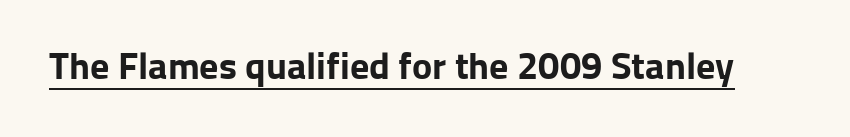
Q: Is the text bold? A: Yes.
Q: Is the text italic (slanted)? A: No, it is upright.
Q: Is the typeface a serif or a sans-serif typeface? A: Sans-serif.
Q: Is the text underlined? A: Yes.
Q: Is the spacing between letters normal or unusually wide? A: Normal.
Q: Width (condensed, normal, or wide)? A: Normal.
Q: Stroke contrast? A: Low.
Q: x-height? A: Medium.
Q: Monospaced? A: No.
